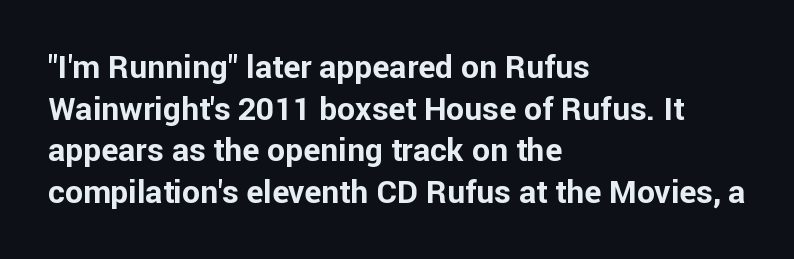
The image shows 32 px bold sans-serif type, upright; set left-aligned, normal line spacing (1.3x), normal letter spacing, not underlined; low stroke contrast and a medium x-height.
